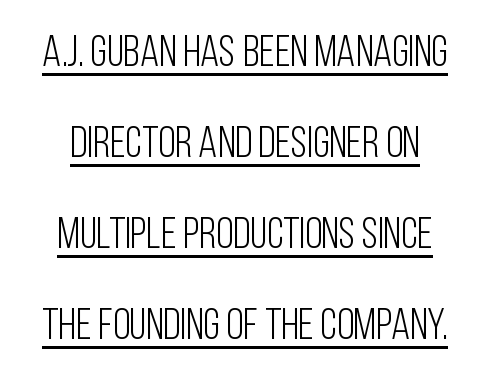
Q: Is the text bold? A: No.
Q: Is the text italic (slanted)? A: No, it is upright.
Q: Is the typeface a serif or a sans-serif typeface? A: Sans-serif.
Q: Is the text underlined? A: Yes.
Q: Is the spacing between letters normal or unusually wide? A: Normal.
Q: Is the spacing between lines tight, normal or loose? A: Loose.
Q: Width (condensed, normal, or wide)? A: Condensed.
Q: Stroke contrast? A: Low.
Q: x-height? A: Large.
Q: Monospaced? A: No.
